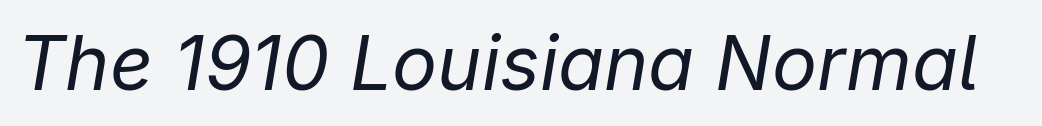
Weight: regular or lighter. This is oblique type, the kind used for emphasis or titles. Is the letter spacing exaggerated? No — it looks like the ordinary default. This sample has the flowing, uneven cadence of proportional lettering. The gap between lines stays unmarked.
